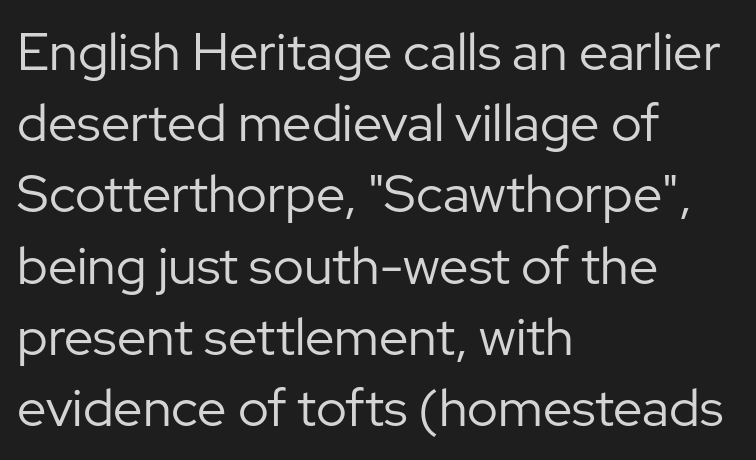
Q: Is the text bold? A: No.
Q: Is the text italic (slanted)? A: No, it is upright.
Q: Is the typeface a serif or a sans-serif typeface? A: Sans-serif.
Q: Is the text underlined? A: No.
Q: How is the paragraph aligned? A: Left-aligned.
Q: Is the spacing between letters normal or unusually wide? A: Normal.
Q: Is the spacing between lines tight, normal or loose? A: Normal.
Q: Width (condensed, normal, or wide)? A: Normal.
Q: Stroke contrast? A: Low.
Q: x-height? A: Medium.
Q: Monospaced? A: No.
